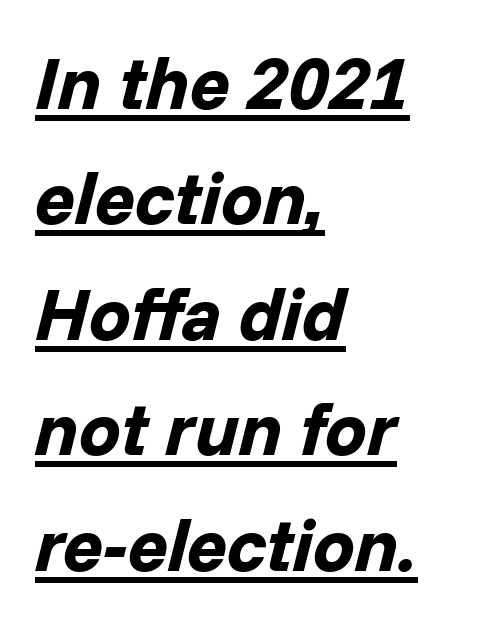
Q: Is the text bold? A: Yes.
Q: Is the text italic (slanted)? A: Yes, it leans right by about 14 degrees.
Q: Is the text underlined? A: Yes.
Q: How is the paragraph aligned? A: Left-aligned.
Q: Is the spacing between letters normal or unusually wide? A: Normal.
Q: Is the spacing between lines tight, normal or loose? A: Normal.
Q: Width (condensed, normal, or wide)? A: Normal.
Q: Stroke contrast? A: Low.
Q: x-height? A: Medium.
Q: Monospaced? A: No.
